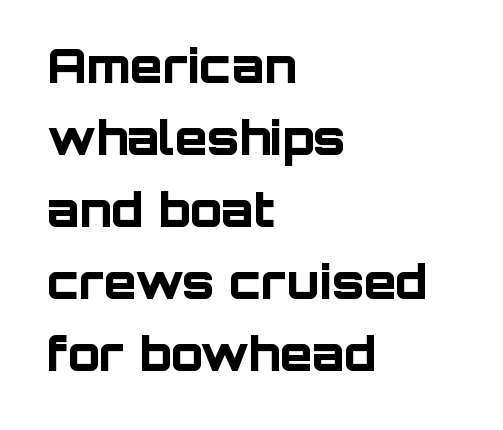
Q: Is the text bold? A: Yes.
Q: Is the text italic (slanted)? A: No, it is upright.
Q: Is the typeface a serif or a sans-serif typeface? A: Sans-serif.
Q: Is the text underlined? A: No.
Q: How is the paragraph aligned? A: Left-aligned.
Q: Is the spacing between letters normal or unusually wide? A: Normal.
Q: Is the spacing between lines tight, normal or loose? A: Normal.
Q: Width (condensed, normal, or wide)? A: Normal.
Q: Stroke contrast? A: Low.
Q: x-height? A: Large.
Q: Monospaced? A: No.
